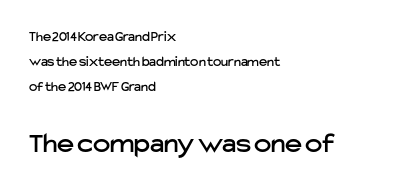
Q: Is the text italic (slanted)? A: No, it is upright.
Q: Is the typeface a serif or a sans-serif typeface? A: Sans-serif.
Q: Is the text underlined? A: No.
Q: How is the paragraph aligned? A: Left-aligned.
Q: Is the spacing between letters normal or unusually wide? A: Normal.
Q: Which block of text is set in a larger size, the first (top) or the second (bottom)? A: The second (bottom) one.
Q: Width (condensed, normal, or wide)? A: Normal.
Q: Stroke contrast? A: Low.
Q: x-height? A: Medium.
Q: Monospaced? A: No.
